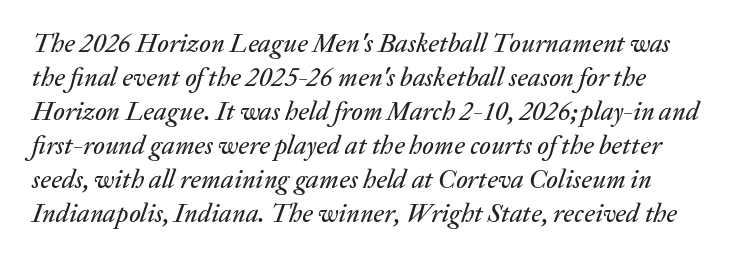
{"italic": "yes", "lean": "right", "slant_degrees": 20, "underline": "no", "line_spacing": "normal", "line_spacing_ratio": 1.31, "letter_spacing": "normal", "letter_spacing_em": 0.0, "glyph_px": 26}
